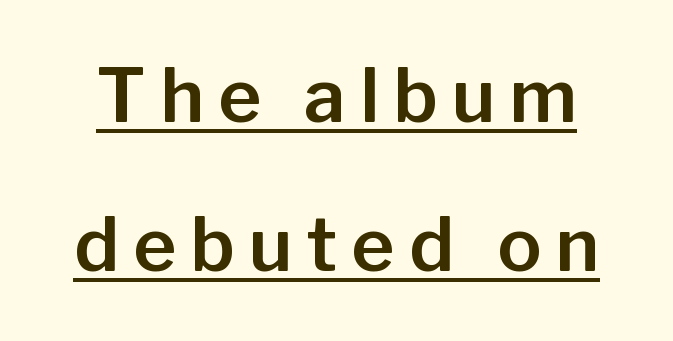
Notice the wide empty band between every row — that's loose leading. Spacing verdict: proportional, widths tailored to each character. Serif or sans? Sans — the stroke terminals are bare. The letters stand upright; this is a roman face.
